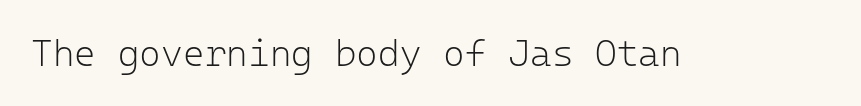
Each letter, wide or thin by design, is forced into the same width here. Serifs: no, the terminals of the letterforms are clean. Tracking value appears to be zero — textbook default spacing. Is the stroke heavy? The answer is a plain regular-or-lighter.
